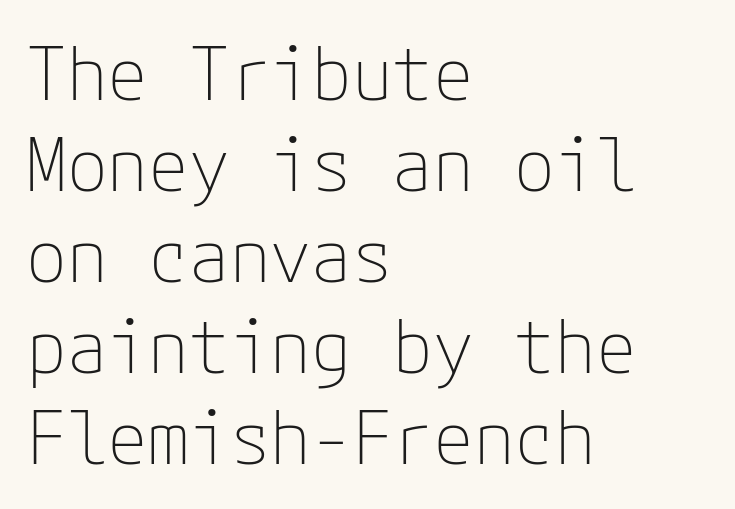
{"serif": "no", "italic": "no", "bold": "no", "weight": "thin", "width": "normal", "stroke_contrast": "low", "x_height": "medium", "underline": "no", "align": "left", "line_spacing_ratio": 1.23, "letter_spacing": "normal", "letter_spacing_em": 0.0, "glyph_px": 74}
